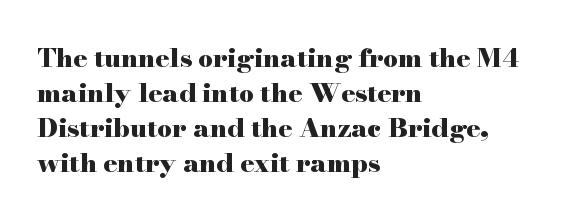
{"italic": "no", "bold": "yes", "underline": "no", "align": "left", "line_spacing": "normal", "line_spacing_ratio": 1.34, "letter_spacing": "normal", "letter_spacing_em": 0.0, "glyph_px": 26}
